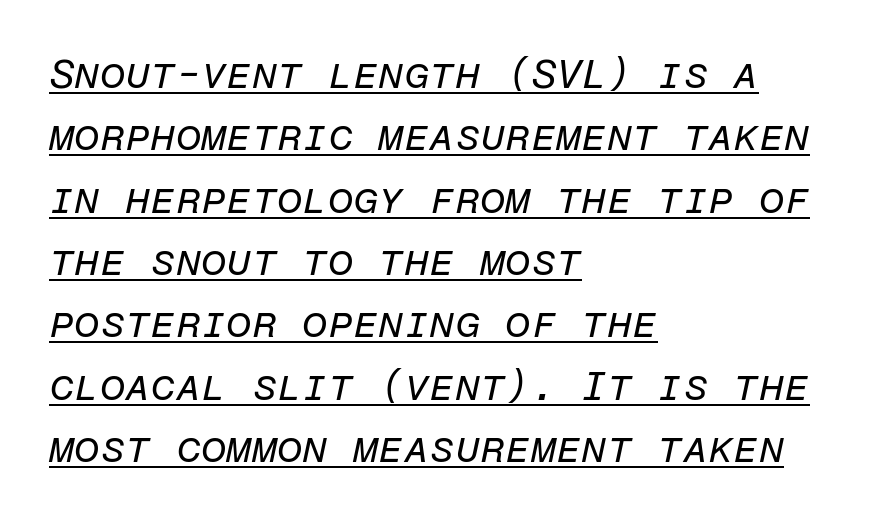
{"italic": "yes", "lean": "right", "slant_degrees": 12, "bold": "no", "weight": "regular", "width": "normal", "stroke_contrast": "low", "x_height": "medium", "monospaced": "yes", "underline": "yes", "align": "left", "line_spacing": "normal", "line_spacing_ratio": 1.52, "letter_spacing": "normal", "letter_spacing_em": 0.0, "glyph_px": 41}
